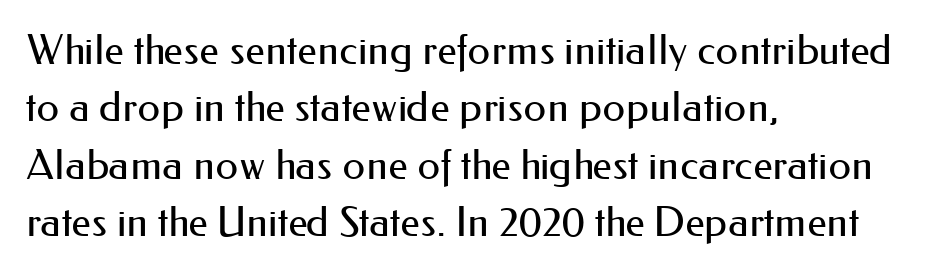
The image shows 41 px regular-weight sans-serif type, upright; set left-aligned, normal line spacing (1.4x), normal letter spacing, not underlined; medium stroke contrast and a small x-height.
